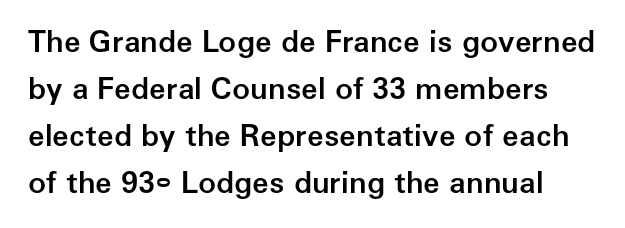
Q: Is the text bold? A: Semi-bold.
Q: Is the text italic (slanted)? A: No, it is upright.
Q: Is the typeface a serif or a sans-serif typeface? A: Sans-serif.
Q: Is the text underlined? A: No.
Q: Is the spacing between letters normal or unusually wide? A: Normal.
Q: Is the spacing between lines tight, normal or loose? A: Normal.
Q: Width (condensed, normal, or wide)? A: Normal.
Q: Stroke contrast? A: Low.
Q: x-height? A: Medium.
Q: Monospaced? A: No.
